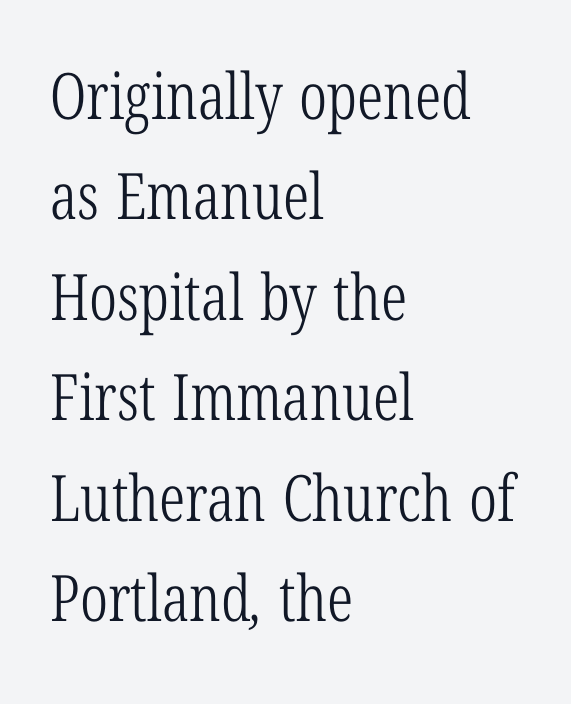
The image shows 64 px light, condensed serif type; set left-aligned, normal line spacing (1.57x), normal letter spacing, not underlined; low stroke contrast and a medium x-height.
